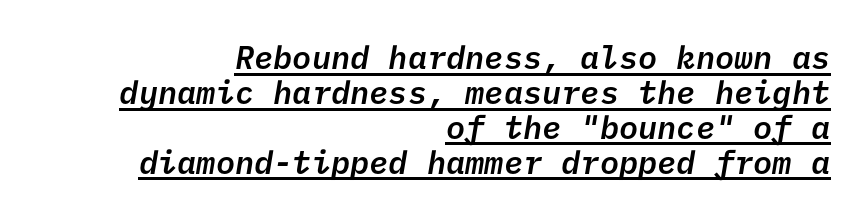
What weight is shown? A semibold, between regular and bold. Leading is clearly below the norm, producing a dense column. Caption: standard tracking, unaltered. The words here are underlined.
